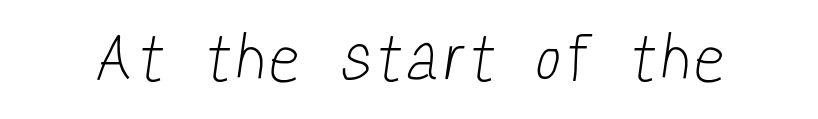
{"serif": "no", "bold": "no", "weight": "light", "width": "condensed", "stroke_contrast": "low", "x_height": "medium", "monospaced": "no", "underline": "no", "glyph_px": 68}
